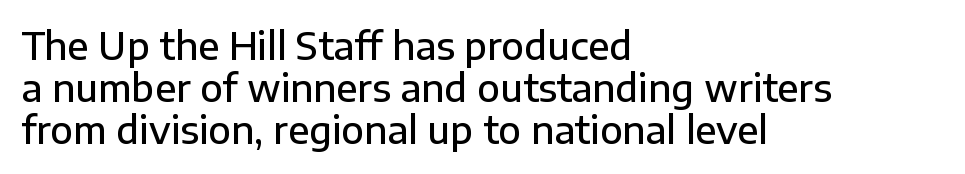
Q: Is the text bold? A: Semi-bold.
Q: Is the text italic (slanted)? A: No, it is upright.
Q: Is the typeface a serif or a sans-serif typeface? A: Sans-serif.
Q: Is the text underlined? A: No.
Q: How is the paragraph aligned? A: Left-aligned.
Q: Is the spacing between letters normal or unusually wide? A: Normal.
Q: Is the spacing between lines tight, normal or loose? A: Tight.
Q: Width (condensed, normal, or wide)? A: Normal.
Q: Stroke contrast? A: Low.
Q: x-height? A: Medium.
Q: Monospaced? A: No.
